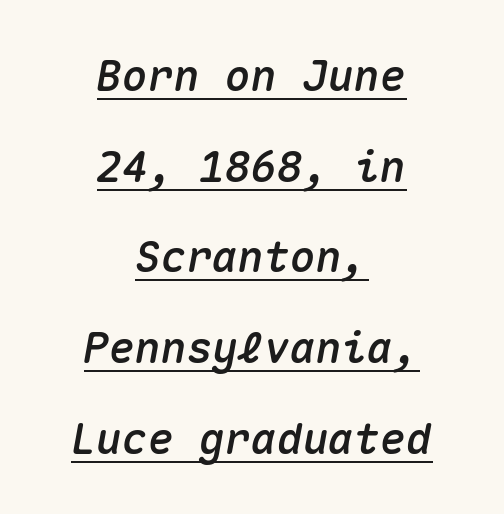
Looks like terminal output: every glyph gets an equal slot. Is the type slanted? Yes — the strokes lean at a clear angle. You could fit nearly another row in the gap between these rows. The gaps between neighbouring characters are ordinary and unremarkable. Each line of the rendering has a horizontal stroke beneath the glyphs.
